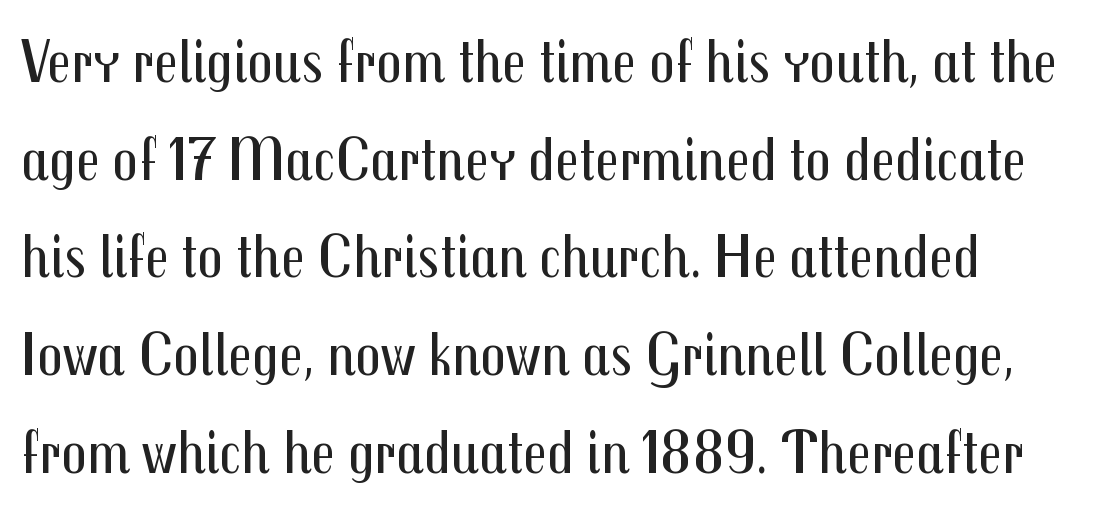
Is this a sans? Yes — the strokes have no serifs. Compared with typical body copy, the letter spacing here is the same. No heavy texture on the line: the type isn't bold. You could not count columns in this text — the font is proportionally spaced. The block of text has a typical density, with ordinary space between rows. Glance below the letters and you will spot only blank space.
